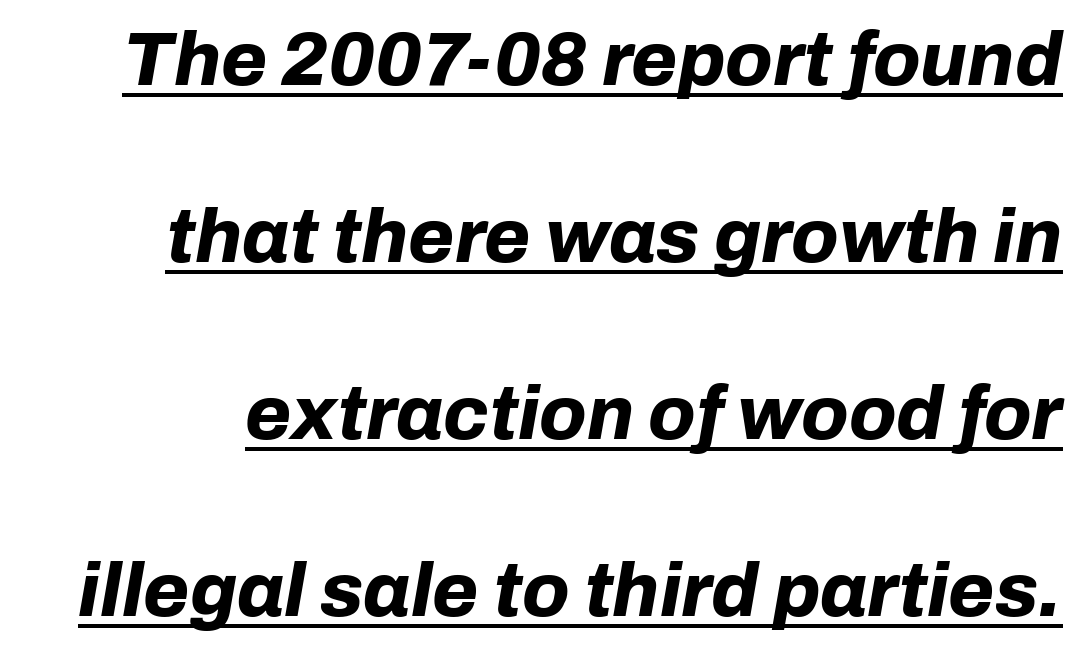
{"italic": "yes", "lean": "right", "slant_degrees": 10, "bold": "yes", "weight": "bold", "width": "normal", "stroke_contrast": "low", "x_height": "medium", "monospaced": "no", "underline": "yes", "line_spacing": "loose", "line_spacing_ratio": 2.36, "letter_spacing": "normal", "letter_spacing_em": 0.0, "glyph_px": 75}
